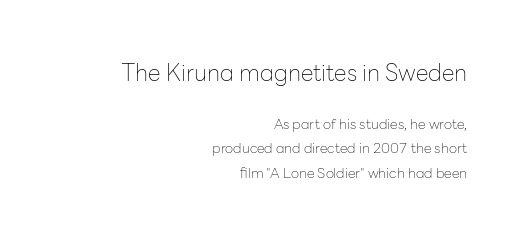
The image shows 23 px text type, upright; set right-aligned, line spacing 1.73x, normal letter spacing, not underlined; the first (top) block is 1.64x larger.
